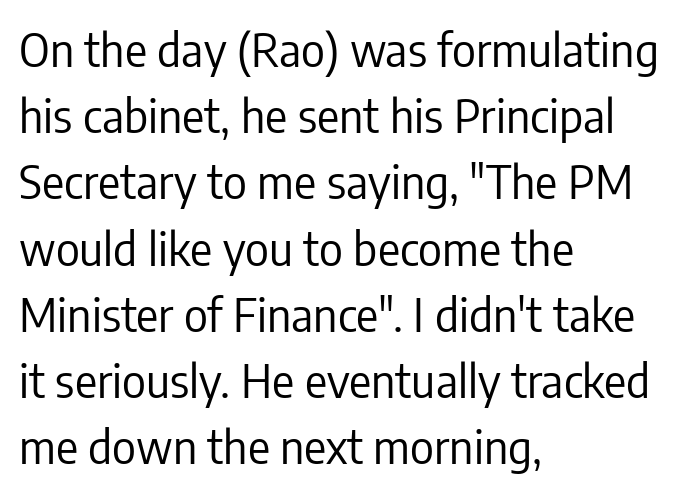
{"serif": "no", "italic": "no", "bold": "no", "weight": "regular", "width": "condensed", "stroke_contrast": "low", "x_height": "medium", "monospaced": "no", "underline": "no", "align": "left", "line_spacing": "normal", "line_spacing_ratio": 1.44, "letter_spacing": "normal", "letter_spacing_em": 0.0, "glyph_px": 46}
